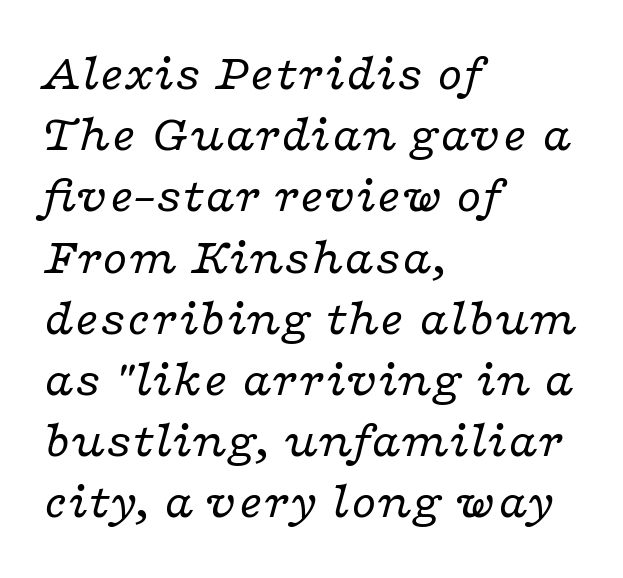
Here the glyphs are tracked normally, forming tight word shapes. Letters rest on an invisible, unmarked baseline. The letters are slanted; this is an italic face. Observe the serifs anchoring each vertical stroke in this sample. Left-aligned paragraph, ragged on the right.
